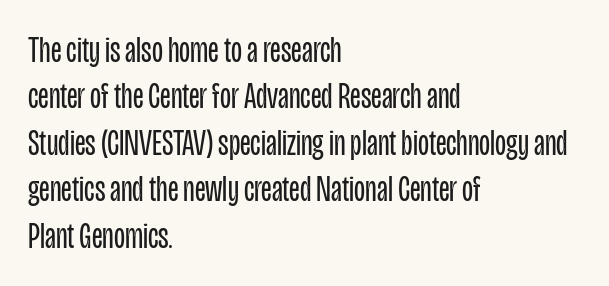
The passage shown stacks its lines at a standard gap. Short and long lines alike share a common starting point at left. No extra ink here — the face is not bold. Italic? Not at all — the glyphs are vertical. Proportional: the letters do not fall into vertical columns.
